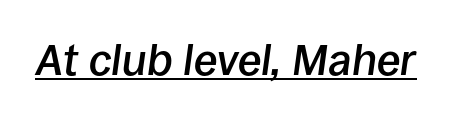
{"italic": "yes", "lean": "right", "slant_degrees": 8, "bold": "semi", "weight": "semibold", "width": "normal", "stroke_contrast": "low", "x_height": "large", "monospaced": "no", "underline": "yes", "letter_spacing": "normal", "letter_spacing_em": 0.0, "glyph_px": 43}
